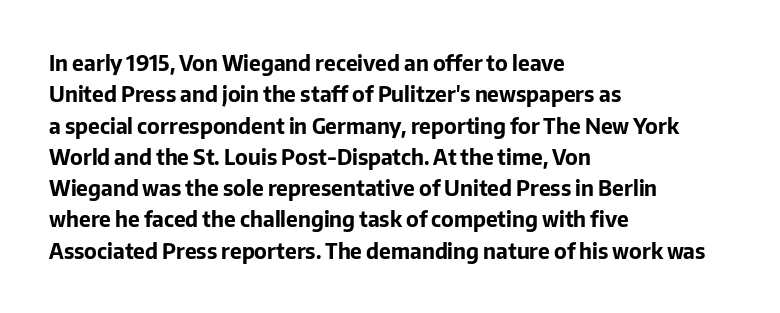
{"italic": "no", "bold": "yes", "underline": "no", "align": "left", "line_spacing": "normal", "line_spacing_ratio": 1.49, "letter_spacing": "normal", "letter_spacing_em": 0.0, "glyph_px": 21}
